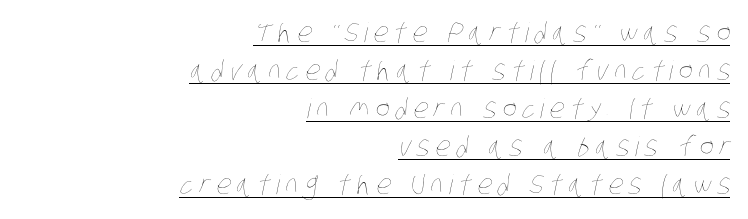
Q: Is the text bold? A: No.
Q: Is the text underlined? A: Yes.
Q: How is the paragraph aligned? A: Right-aligned.
Q: Is the spacing between letters normal or unusually wide? A: Unusually wide.
Q: Is the spacing between lines tight, normal or loose? A: Normal.
